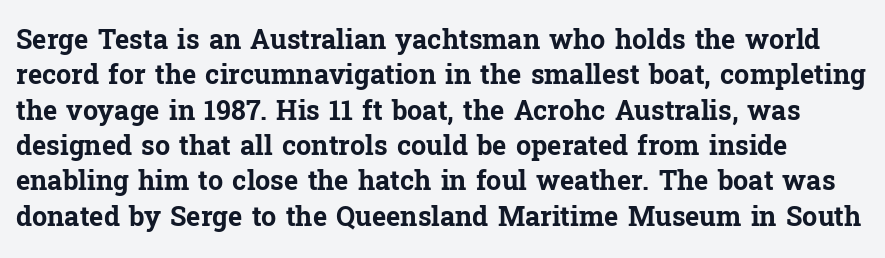
These lines were composed using upright roman letters. Letter spacing: default. Horizontal bands of white between lines are of average thickness. A dark, heavy texture on the line: the type is bold. A clean baseline with only descenders dipping below it.
